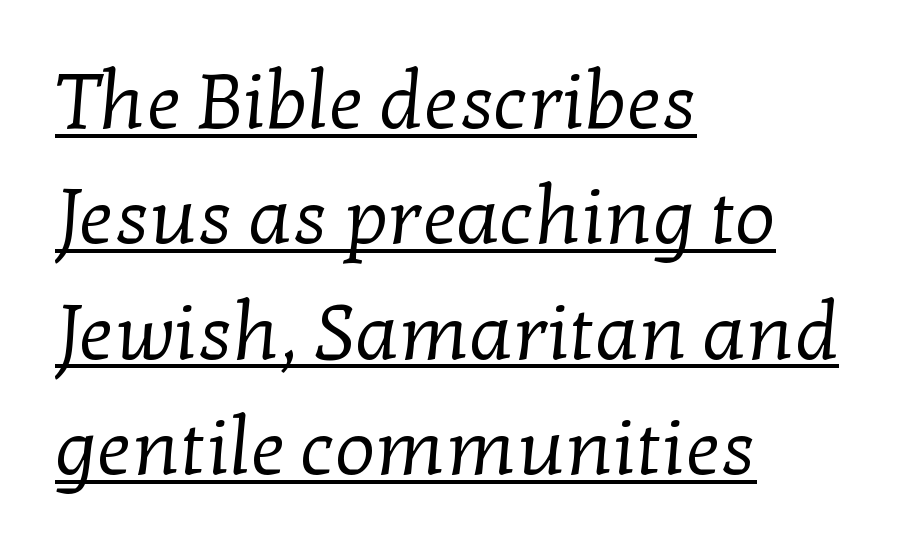
Q: Is the text bold? A: No.
Q: Is the typeface a serif or a sans-serif typeface? A: Serif.
Q: Is the text underlined? A: Yes.
Q: How is the paragraph aligned? A: Left-aligned.
Q: Is the spacing between letters normal or unusually wide? A: Normal.
Q: Is the spacing between lines tight, normal or loose? A: Normal.
Q: Width (condensed, normal, or wide)? A: Normal.
Q: Stroke contrast? A: Low.
Q: x-height? A: Medium.
Q: Monospaced? A: No.
